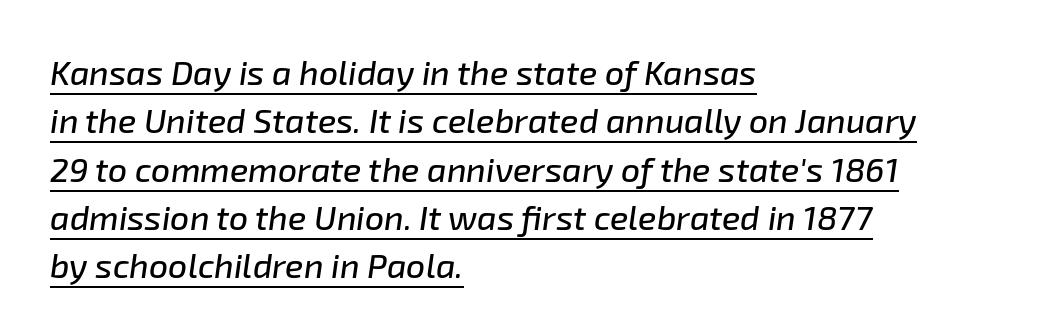
{"italic": "yes", "lean": "right", "slant_degrees": 8, "width": "normal", "stroke_contrast": "low", "x_height": "medium", "monospaced": "no", "underline": "yes", "align": "left", "line_spacing": "normal", "line_spacing_ratio": 1.42, "letter_spacing": "normal", "letter_spacing_em": 0.0, "glyph_px": 34}
